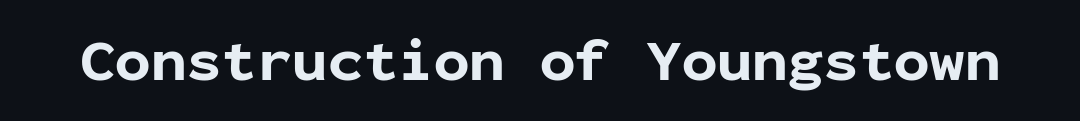
{"serif": "no", "italic": "no", "bold": "yes", "weight": "bold", "width": "normal", "stroke_contrast": "low", "x_height": "medium", "monospaced": "yes", "underline": "no", "letter_spacing": "normal", "letter_spacing_em": 0.0, "glyph_px": 59}
